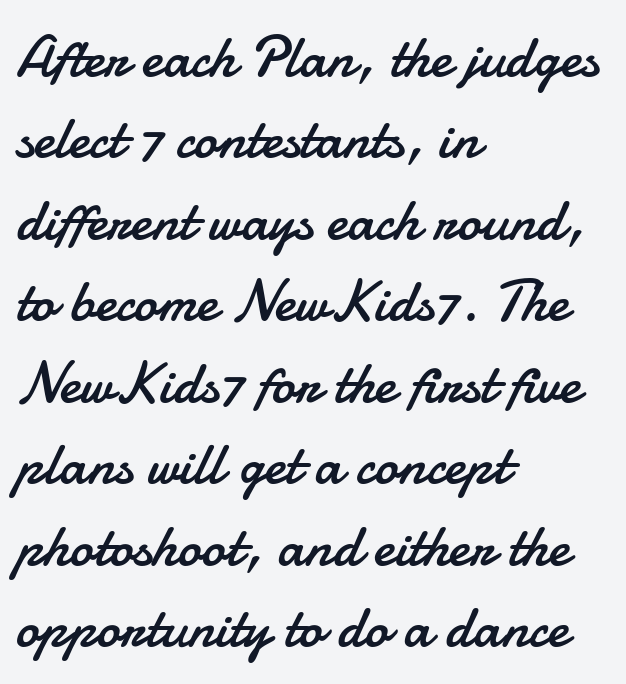
The image shows 59 px regular-weight sans-serif type; set left-aligned, normal line spacing (1.38x), normal letter spacing, not underlined; low stroke contrast and a small x-height.
